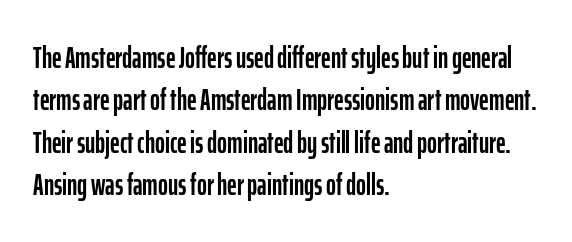
Q: Is the text italic (slanted)? A: No, it is upright.
Q: Is the typeface a serif or a sans-serif typeface? A: Sans-serif.
Q: Is the text underlined? A: No.
Q: How is the paragraph aligned? A: Left-aligned.
Q: Is the spacing between letters normal or unusually wide? A: Normal.
Q: Is the spacing between lines tight, normal or loose? A: Normal.
Q: Width (condensed, normal, or wide)? A: Condensed.
Q: Stroke contrast? A: Low.
Q: x-height? A: Medium.
Q: Monospaced? A: No.
